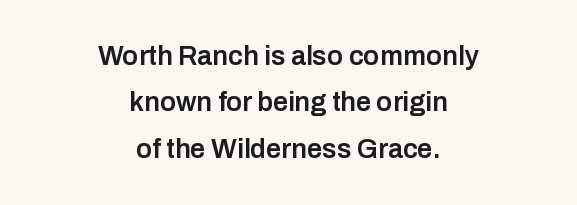
{"italic": "no", "bold": "semi", "underline": "no", "align": "center", "line_spacing_ratio": 1.72, "letter_spacing": "normal", "letter_spacing_em": 0.0, "glyph_px": 27}
